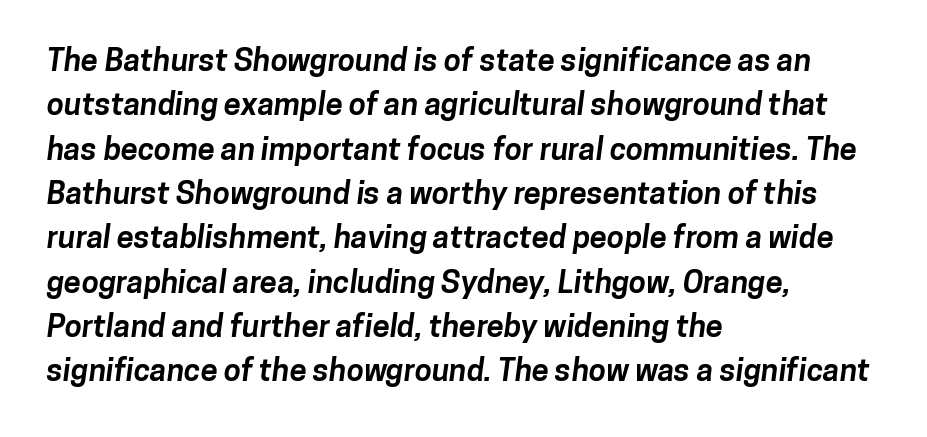
Q: Is the text bold? A: Yes.
Q: Is the typeface a serif or a sans-serif typeface? A: Sans-serif.
Q: Is the text underlined? A: No.
Q: How is the paragraph aligned? A: Left-aligned.
Q: Is the spacing between letters normal or unusually wide? A: Normal.
Q: Is the spacing between lines tight, normal or loose? A: Normal.
Q: Width (condensed, normal, or wide)? A: Normal.
Q: Stroke contrast? A: Low.
Q: x-height? A: Medium.
Q: Monospaced? A: No.
